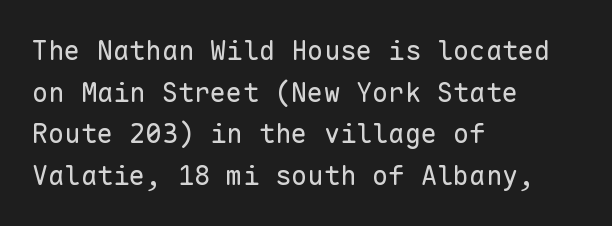
Q: Is the text bold? A: No.
Q: Is the text italic (slanted)? A: No, it is upright.
Q: Is the text underlined? A: No.
Q: How is the paragraph aligned? A: Left-aligned.
Q: Is the spacing between letters normal or unusually wide? A: Normal.
Q: Is the spacing between lines tight, normal or loose? A: Normal.
